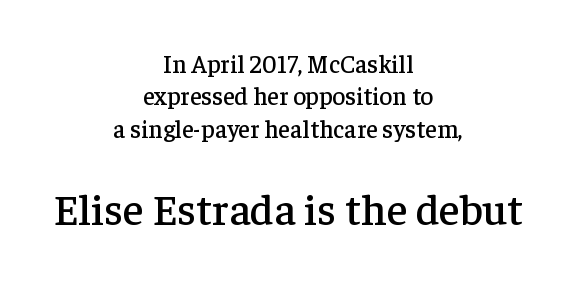
The image shows 44 px serif type, upright; set centered, normal line spacing (1.3x), normal letter spacing, not underlined; the second (bottom) block is 1.76x larger; low stroke contrast and a medium x-height.
